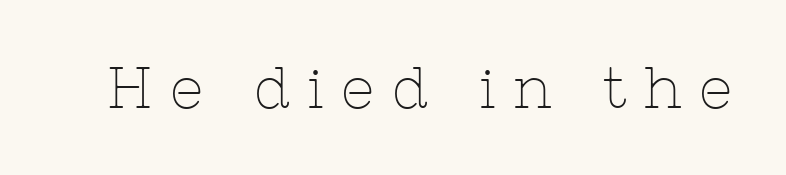
{"serif": "yes", "italic": "no", "bold": "no", "weight": "thin", "width": "normal", "stroke_contrast": "low", "x_height": "medium", "monospaced": "no", "underline": "no", "letter_spacing": "wide", "letter_spacing_em": 0.3, "glyph_px": 58}
